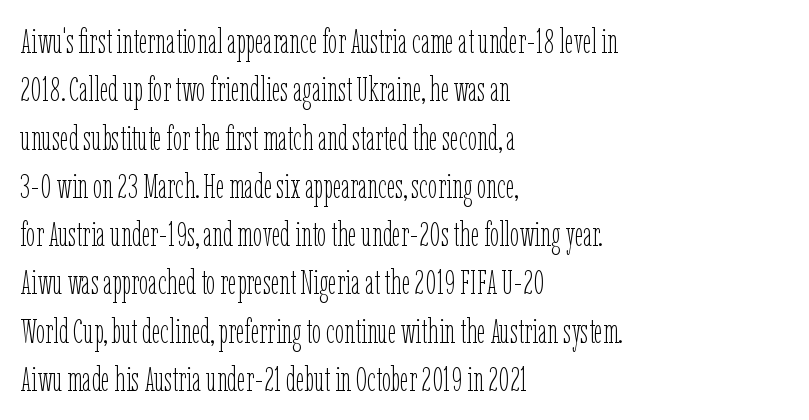
Q: Is the text bold? A: No.
Q: Is the text italic (slanted)? A: No, it is upright.
Q: Is the text underlined? A: No.
Q: How is the paragraph aligned? A: Left-aligned.
Q: Is the spacing between letters normal or unusually wide? A: Normal.
Q: Is the spacing between lines tight, normal or loose? A: Normal.
Q: Width (condensed, normal, or wide)? A: Condensed.
Q: Stroke contrast? A: Low.
Q: x-height? A: Medium.
Q: Monospaced? A: No.
